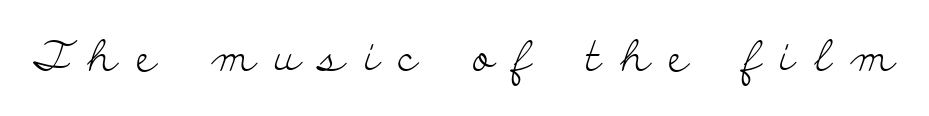
Serifs: yes, visible at the terminals of the letterforms. The passage shown is typed in a proportional face where columns would drift. Summary of weight: not heavy and not bold. The foot of each line stays bare and open.
